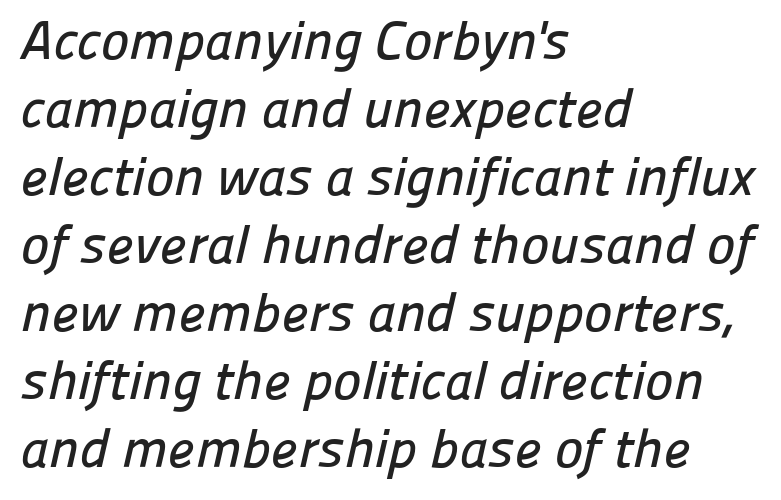
Regular leading. Horizontal alignment here is leftward, the default for most running prose. The gaps between neighbouring characters are ordinary and unremarkable. Observe the absence of serifs on each vertical stroke in this sample. Is this a fixed-width face? No — the glyphs have proportional, varying widths.
